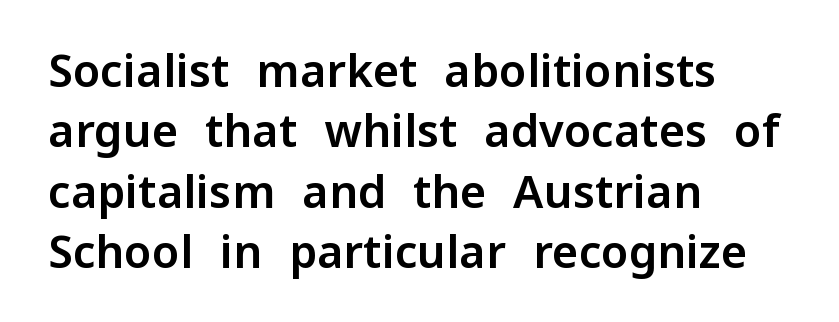
{"serif": "no", "italic": "no", "width": "normal", "stroke_contrast": "low", "x_height": "medium", "monospaced": "no", "underline": "no", "align": "left", "line_spacing": "normal", "line_spacing_ratio": 1.34, "letter_spacing": "normal", "letter_spacing_em": 0.0, "glyph_px": 45}
